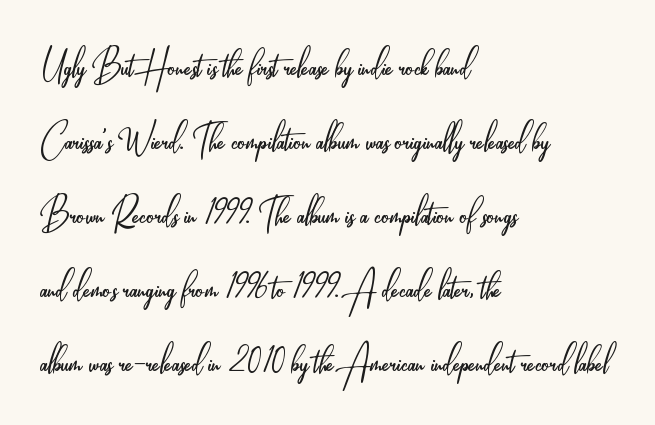
{"serif": "no", "bold": "no", "weight": "light", "width": "condensed", "stroke_contrast": "low", "x_height": "small", "monospaced": "no", "underline": "no", "align": "left", "line_spacing": "normal", "line_spacing_ratio": 1.54, "letter_spacing": "normal", "letter_spacing_em": 0.0, "glyph_px": 48}
